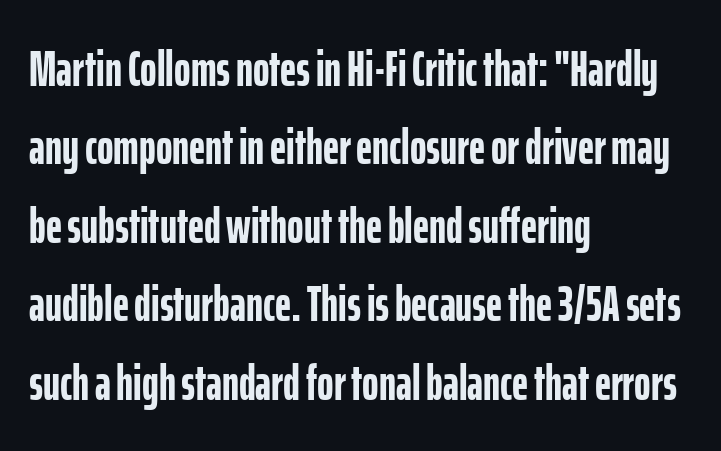
Observe the ordinary spacing: letters are neighbours, not strangers. If you drew a line through each stem, it would be perfectly vertical. Quick note: interline space is typical. Heft: maximum for text — a bold. Horizontally, the lines are justified to the leading edge only.
